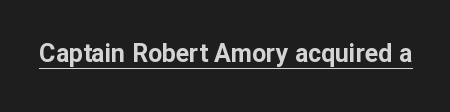
The face used here appears with an underline applied. Nope, not italic — everything's standing straight. This is heavy type, rendered in bold. Nobody touched the tracking dial on this one.
